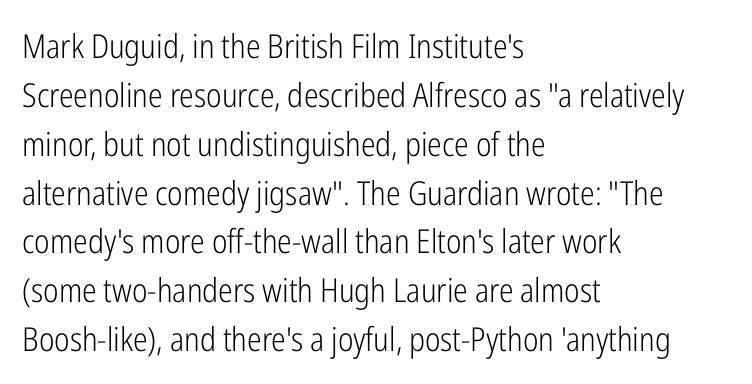
{"serif": "no", "italic": "no", "bold": "no", "weight": "light", "width": "condensed", "stroke_contrast": "low", "x_height": "medium", "monospaced": "no", "underline": "no", "align": "left", "line_spacing": "normal", "line_spacing_ratio": 1.48, "letter_spacing": "normal", "letter_spacing_em": 0.0, "glyph_px": 33}
